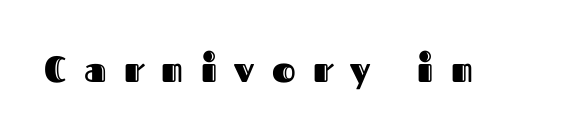
{"italic": "no", "width": "normal", "x_height": "medium", "monospaced": "no", "underline": "no", "letter_spacing": "wide", "letter_spacing_em": 0.49, "glyph_px": 36}
